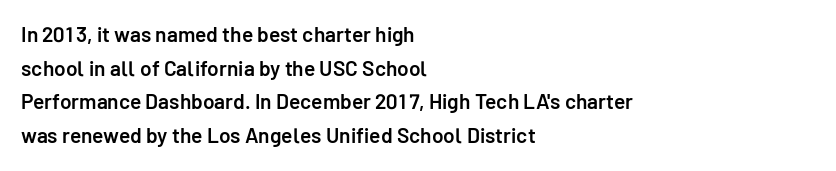
In terms of leading, this rendering sits right in the middle. These words are printed semibold, heavier than regular yet not bold. One-word summary of the alignment: left. Underline: absent.
